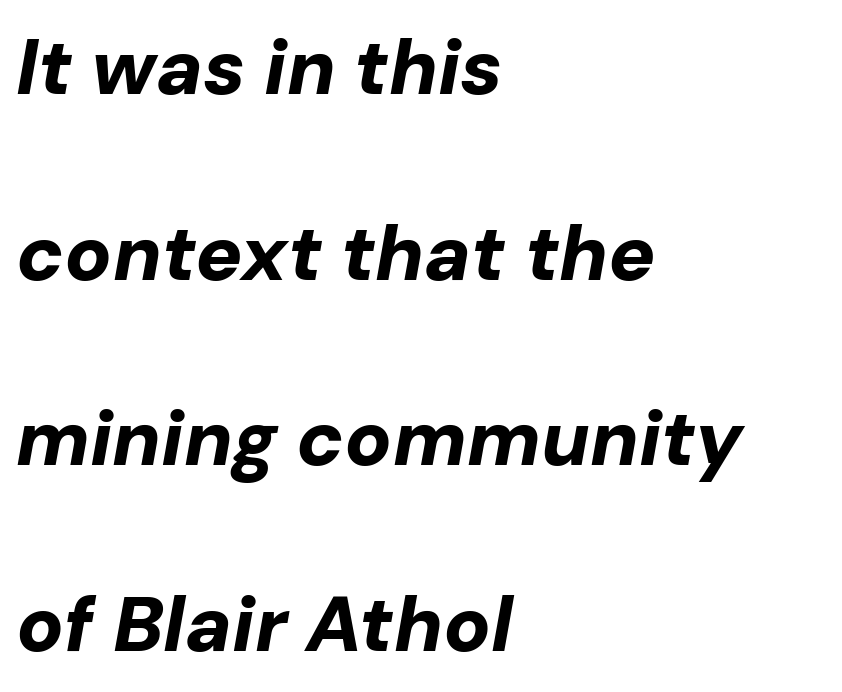
{"italic": "yes", "lean": "right", "slant_degrees": 10, "bold": "yes", "weight": "bold", "width": "normal", "stroke_contrast": "low", "x_height": "medium", "monospaced": "no", "underline": "no", "align": "left", "line_spacing": "loose", "line_spacing_ratio": 2.38, "letter_spacing": "normal", "letter_spacing_em": 0.0, "glyph_px": 78}
